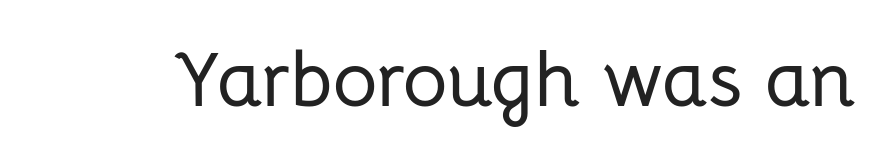
The image shows 77 px sans-serif type, upright; set normal letter spacing, not underlined; low stroke contrast and a medium x-height.
